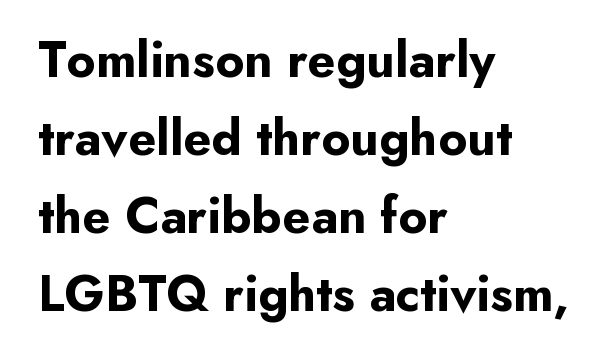
This is sans-serif lettering, the kind often seen on screens and signage. Compared with a centered layout, this one pins lines to the left instead. Leading matches the norm, producing a regular column. The typography opts for an upright posture over an oblique one. Think of a printed novel: that variable character pitch is what you see here. Anything drawn beneath the words? Only blank space.
